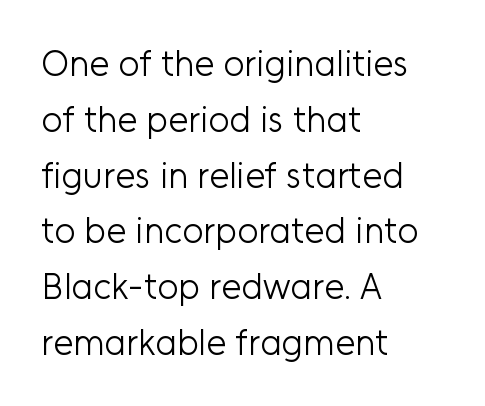
The image shows 36 px light sans-serif type, upright; set left-aligned, normal line spacing (1.55x), normal letter spacing, not underlined; low stroke contrast and a medium x-height.
